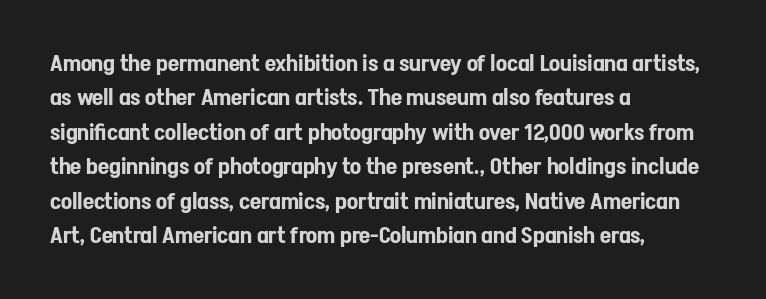
Q: Is the text italic (slanted)? A: No, it is upright.
Q: Is the text underlined? A: No.
Q: How is the paragraph aligned? A: Left-aligned.
Q: Is the spacing between letters normal or unusually wide? A: Normal.
Q: Is the spacing between lines tight, normal or loose? A: Normal.
